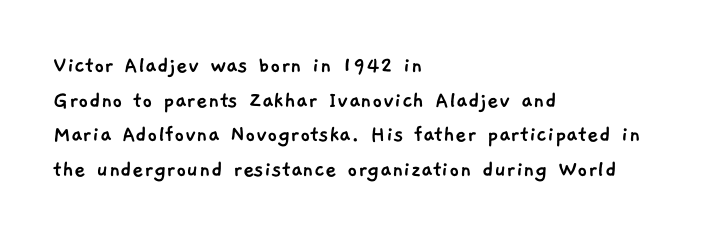
The image shows 25 px text type; set left-aligned, normal line spacing (1.39x), normal letter spacing, not underlined.
